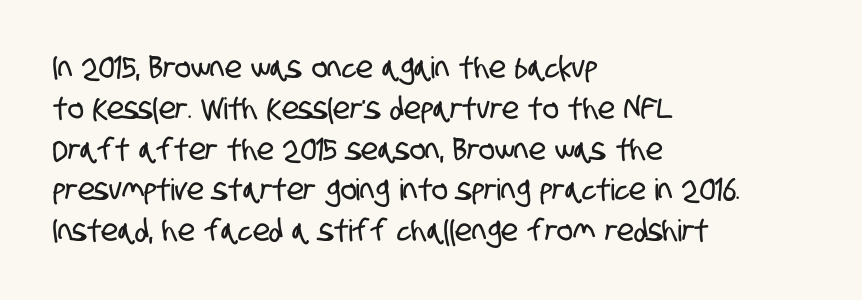
The image shows 30 px condensed sans-serif type; set left-aligned, normal line spacing (1.36x), normal letter spacing, not underlined; low stroke contrast and a large x-height.
